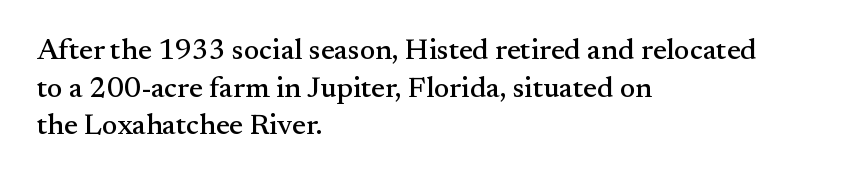
The image shows 29 px serif type, upright; set left-aligned, normal line spacing (1.3x), normal letter spacing, not underlined; medium stroke contrast and a small x-height.
